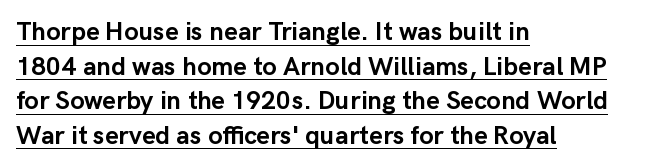
Q: Is the text bold? A: Yes.
Q: Is the text italic (slanted)? A: No, it is upright.
Q: Is the text underlined? A: Yes.
Q: How is the paragraph aligned? A: Left-aligned.
Q: Is the spacing between letters normal or unusually wide? A: Normal.
Q: Is the spacing between lines tight, normal or loose? A: Normal.
